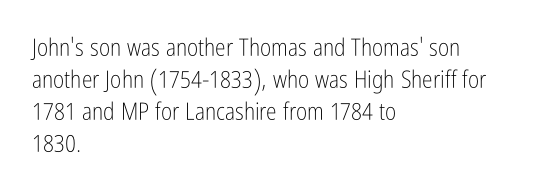
{"italic": "no", "bold": "no", "underline": "no", "align": "left", "line_spacing": "normal", "line_spacing_ratio": 1.34, "letter_spacing": "normal", "letter_spacing_em": 0.0, "glyph_px": 24}
